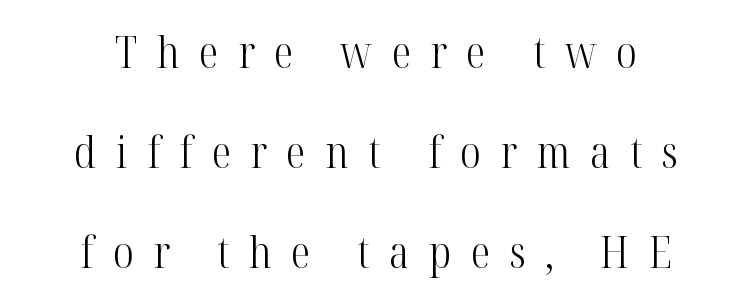
Q: Is the text bold? A: No.
Q: Is the text italic (slanted)? A: No, it is upright.
Q: Is the typeface a serif or a sans-serif typeface? A: Serif.
Q: Is the text underlined? A: No.
Q: How is the paragraph aligned? A: Centered.
Q: Is the spacing between letters normal or unusually wide? A: Unusually wide.
Q: Is the spacing between lines tight, normal or loose? A: Loose.
Q: Width (condensed, normal, or wide)? A: Condensed.
Q: Stroke contrast? A: High.
Q: x-height? A: Medium.
Q: Monospaced? A: No.
